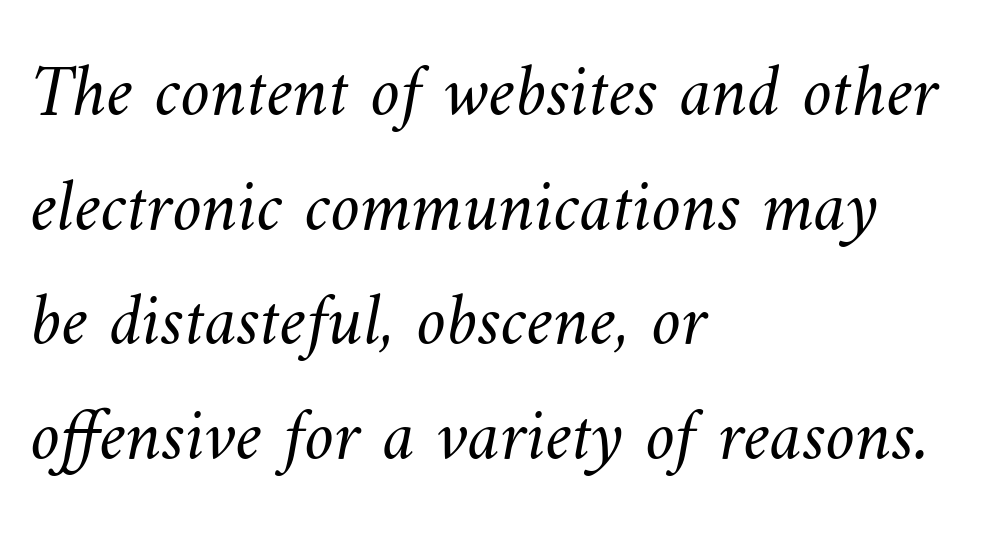
Is the block centered? No — it sits flush against the left margin. Evenly set lines give the paragraph a standard silhouette. Do the characters align in a grid? No, the font is proportional. The space beneath each line is pristine and unruled. Ink coverage per letter is moderate at most.
